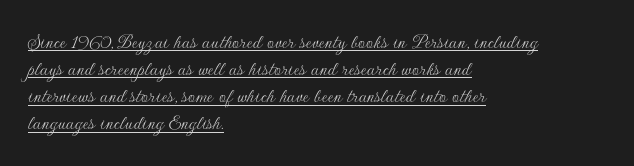
Layout note: lines flush left. The strokes carry an ordinary text weight at most. The tracking reads as untouched default to a designer's eye. The glyphs are accompanied by a horizontal stroke just below them.
